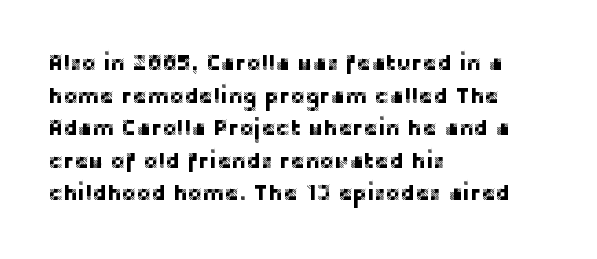
The string is rendered with underlining switched off. Successive baselines arrive at the customary interval. The paragraph shown leans on its left margin. Do the letters lean? They stand straight. The passage shown has conventional tracking throughout.
